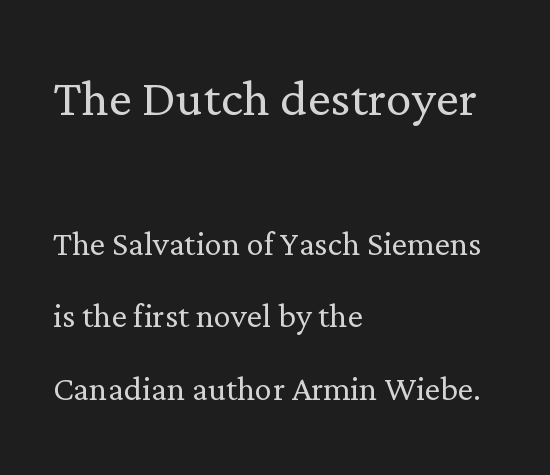
{"serif": "yes", "italic": "no", "bold": "no", "weight": "light", "width": "normal", "stroke_contrast": "low", "x_height": "medium", "monospaced": "no", "underline": "no", "align": "left", "line_spacing": "normal", "line_spacing_ratio": 1.68, "letter_spacing": "normal", "letter_spacing_em": 0.0, "larger_block": "first", "size_ratio": 1.51, "glyph_px": 65}
